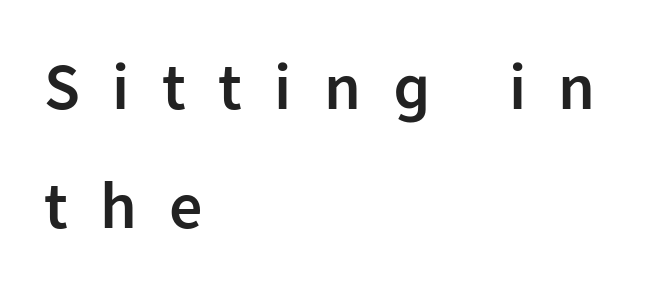
In terms of letterform style, serifs are entirely absent. The string is rendered with underlining switched off. If you drew a ruler down the left edge, every line would touch it. The letters stand upright; this is a roman face. The rendering uses natural spacing where letterforms have individual widths.
